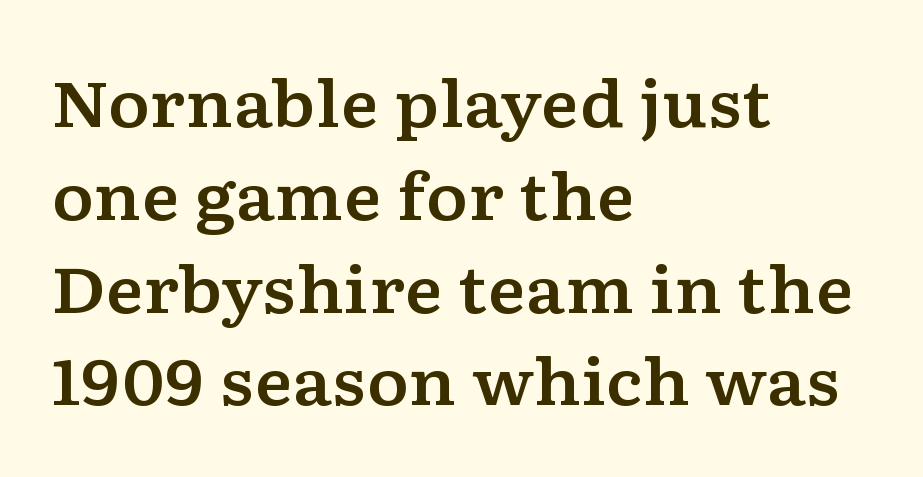
There is no visible air inserted between adjacent glyphs. A clean baseline with only descenders dipping below it. How would I describe the line gaps? Plain and ordinary. Little horizontal feet cap the strokes, marking this as serif type. Italic? Not at all — the glyphs are vertical. The face used here is proportionally spaced, like ordinary book or web type.
